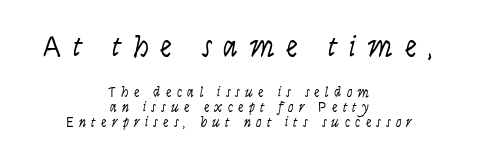
The image shows 30 px light, condensed sans-serif type; set centered, tight line spacing (1.07x), unusually wide letter spacing (+0.37 em), not underlined; the first (top) block is 2.14x larger; low stroke contrast and a large x-height.
